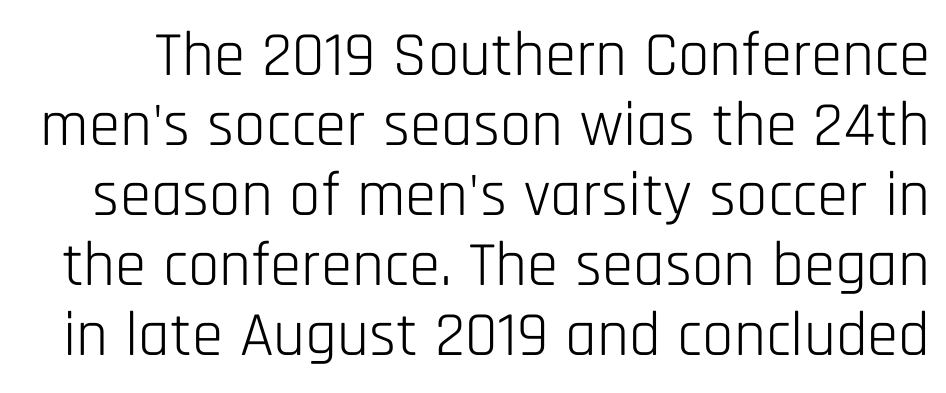
The image shows 63 px light, condensed sans-serif type, upright; set tight line spacing (1.11x), normal letter spacing, not underlined; low stroke contrast and a large x-height.
